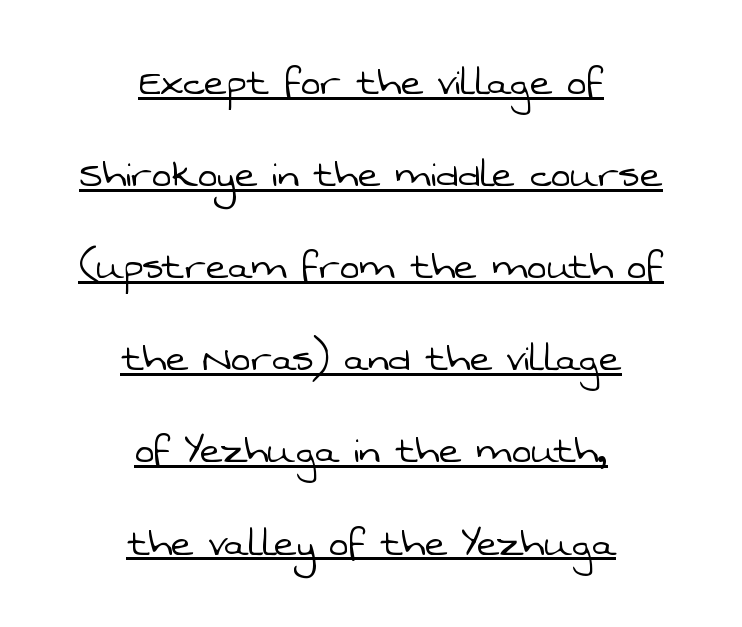
The image shows 47 px light sans-serif type; set centered, loose line spacing (1.96x), normal letter spacing, underlined; low stroke contrast and a medium x-height.
